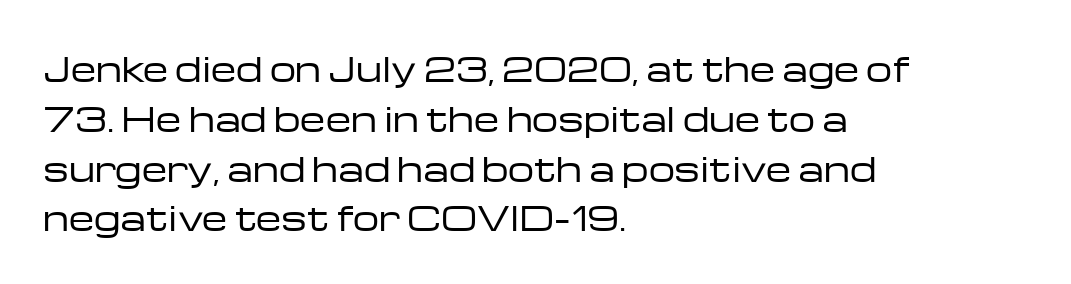
Q: Is the text bold? A: No.
Q: Is the text italic (slanted)? A: No, it is upright.
Q: Is the typeface a serif or a sans-serif typeface? A: Sans-serif.
Q: Is the text underlined? A: No.
Q: How is the paragraph aligned? A: Left-aligned.
Q: Is the spacing between letters normal or unusually wide? A: Normal.
Q: Is the spacing between lines tight, normal or loose? A: Normal.
Q: Width (condensed, normal, or wide)? A: Wide.
Q: Stroke contrast? A: Low.
Q: x-height? A: Medium.
Q: Monospaced? A: No.
